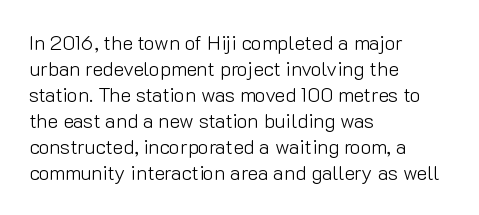
{"italic": "no", "bold": "no", "underline": "no", "align": "left", "line_spacing": "normal", "line_spacing_ratio": 1.3, "letter_spacing": "normal", "letter_spacing_em": 0.0, "glyph_px": 20}
